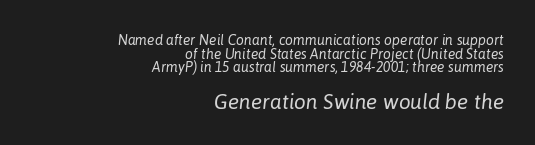
The image shows 21 px text type, italic (leaning right); set right-aligned, tight line spacing (0.97x), normal letter spacing, not underlined; the second (bottom) block is 1.5x larger.
